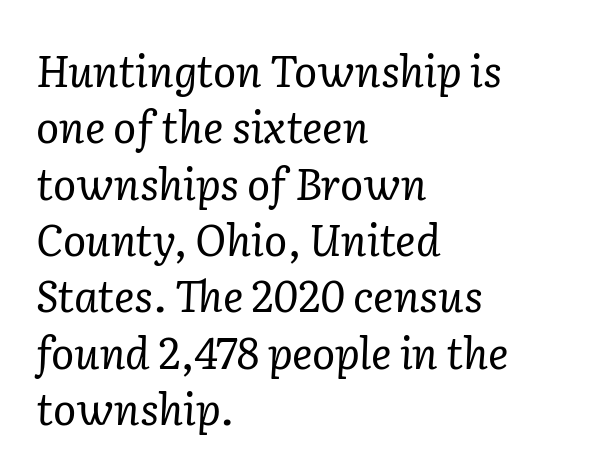
{"serif": "yes", "italic": "yes", "lean": "right", "slant_degrees": 2, "bold": "no", "weight": "regular", "width": "normal", "stroke_contrast": "low", "x_height": "medium", "monospaced": "no", "underline": "no", "align": "left", "line_spacing": "normal", "line_spacing_ratio": 1.31, "letter_spacing": "normal", "letter_spacing_em": 0.0, "glyph_px": 43}
